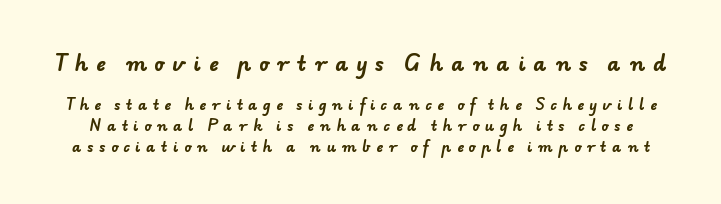
{"bold": "yes", "underline": "no", "line_spacing": "normal", "line_spacing_ratio": 1.49, "letter_spacing": "wide", "letter_spacing_em": 0.4, "larger_block": "first", "size_ratio": 1.43, "glyph_px": 20}
